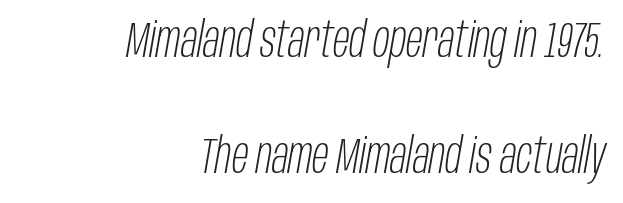
Q: Is the text bold? A: No.
Q: Is the text italic (slanted)? A: Yes, it leans right by about 10 degrees.
Q: Is the text underlined? A: No.
Q: How is the paragraph aligned? A: Right-aligned.
Q: Is the spacing between letters normal or unusually wide? A: Normal.
Q: Is the spacing between lines tight, normal or loose? A: Loose.
Q: Width (condensed, normal, or wide)? A: Condensed.
Q: Stroke contrast? A: Low.
Q: x-height? A: Large.
Q: Monospaced? A: No.
